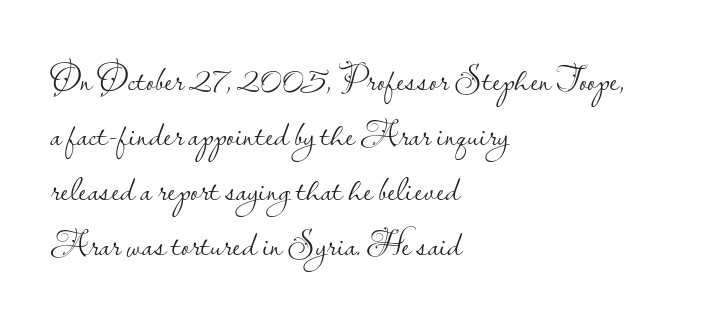
{"serif": "no", "bold": "no", "weight": "light", "width": "normal", "stroke_contrast": "low", "x_height": "small", "monospaced": "no", "underline": "no", "align": "left", "line_spacing": "normal", "line_spacing_ratio": 1.53, "letter_spacing": "normal", "letter_spacing_em": 0.0, "glyph_px": 36}
